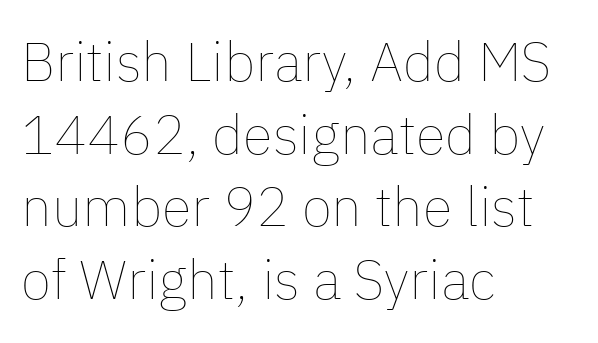
The image shows 55 px thin type, upright; set left-aligned, normal line spacing (1.32x), normal letter spacing, not underlined; low stroke contrast and a medium x-height.
